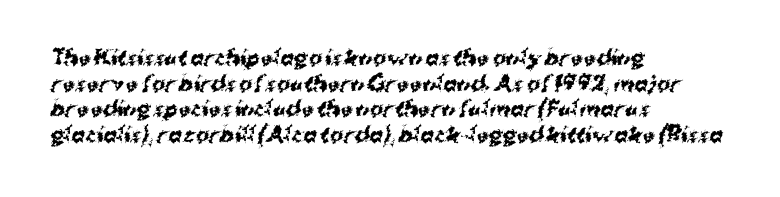
Check under the words: just untouched page. Each word holds together tightly as a unit, with standard inter-letter gaps. Its strokes are broad and dark, the hallmark of bold type. The designer left line spacing at the default. The passage is arranged the way most books set body copy — flush left.
